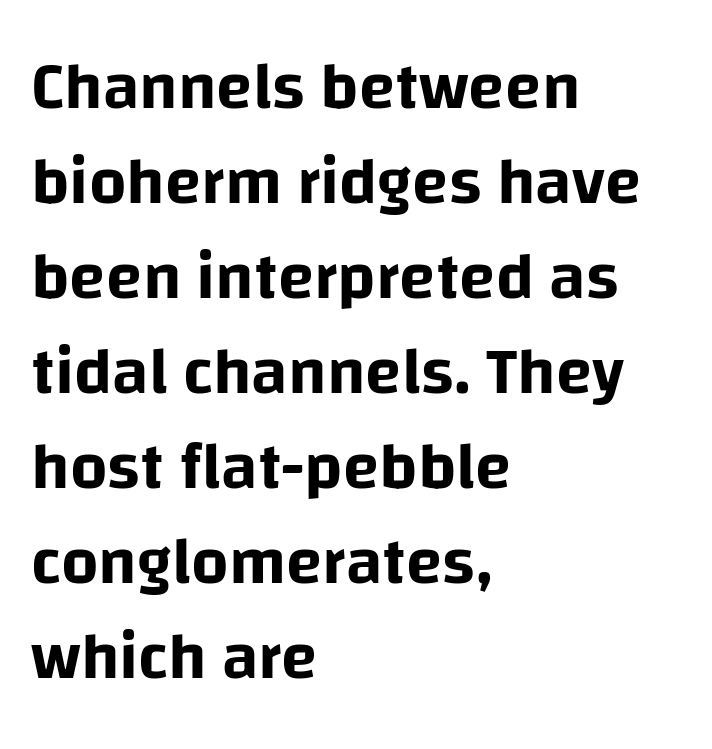
Varying glyph widths throughout — classic text-font behaviour. The glyphs are unaccompanied by any horizontal stroke below them. Baseline-to-baseline distance is the conventional proportion of letter height. The glyphs in this specimen are sans serif. Casual observation: everything's shoved over to the left.
